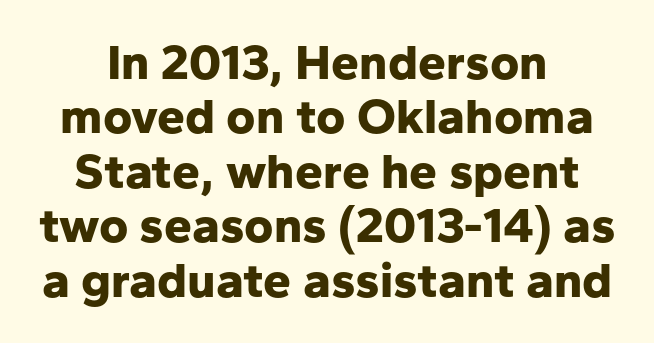
{"serif": "no", "italic": "no", "bold": "yes", "weight": "bold", "width": "normal", "stroke_contrast": "low", "x_height": "medium", "monospaced": "no", "underline": "no", "align": "center", "line_spacing": "tight", "line_spacing_ratio": 1.09, "letter_spacing": "normal", "letter_spacing_em": 0.0, "glyph_px": 50}
